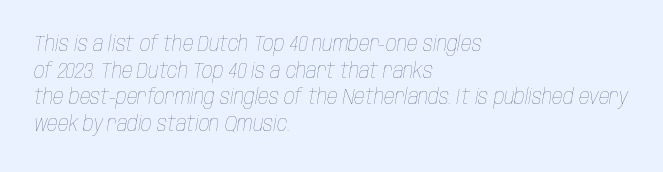
Q: Is the text bold? A: No.
Q: Is the text italic (slanted)? A: Yes, it leans right by about 10 degrees.
Q: Is the text underlined? A: No.
Q: How is the paragraph aligned? A: Left-aligned.
Q: Is the spacing between letters normal or unusually wide? A: Normal.
Q: Is the spacing between lines tight, normal or loose? A: Normal.
